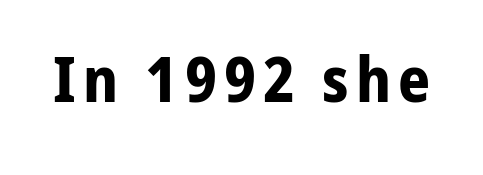
Look at the bottom of the vertical strokes: they stop flat, with no serifs. You could not count columns in this text — the font is proportionally spaced. Plain, unruled lines of type. Plenty of ink on the page — the face is bold.
